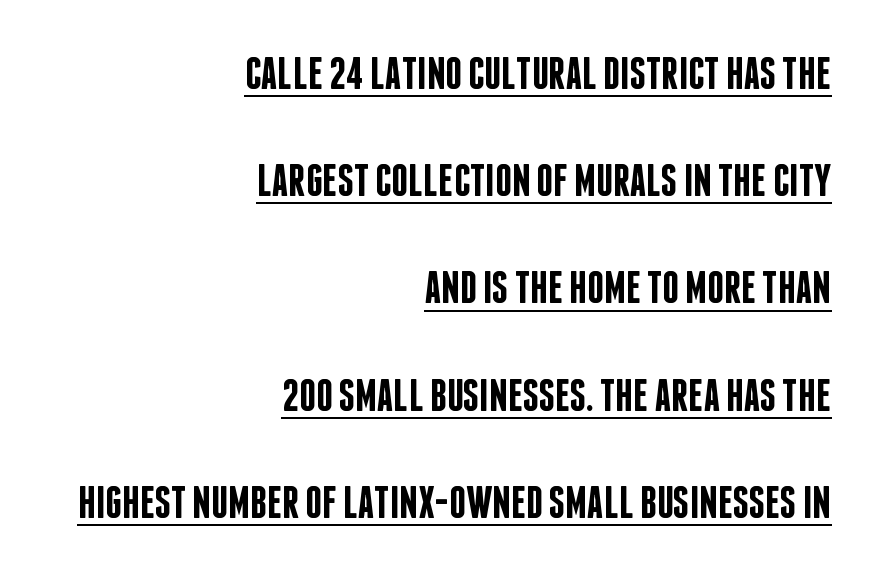
The image shows 46 px semibold, condensed sans-serif type, upright; set right-aligned, loose line spacing (2.33x), normal letter spacing, underlined; low stroke contrast and a large x-height.
